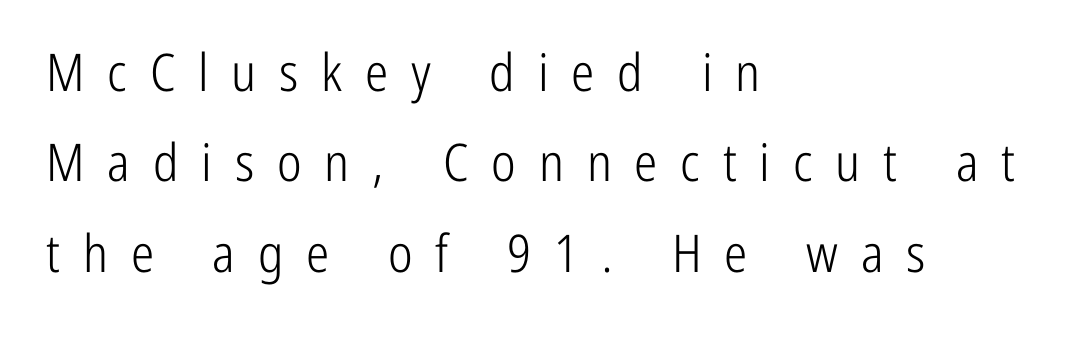
Q: Is the text bold? A: No.
Q: Is the text italic (slanted)? A: No, it is upright.
Q: Is the typeface a serif or a sans-serif typeface? A: Sans-serif.
Q: Is the text underlined? A: No.
Q: How is the paragraph aligned? A: Left-aligned.
Q: Is the spacing between letters normal or unusually wide? A: Unusually wide.
Q: Width (condensed, normal, or wide)? A: Condensed.
Q: Stroke contrast? A: Low.
Q: x-height? A: Medium.
Q: Monospaced? A: No.
